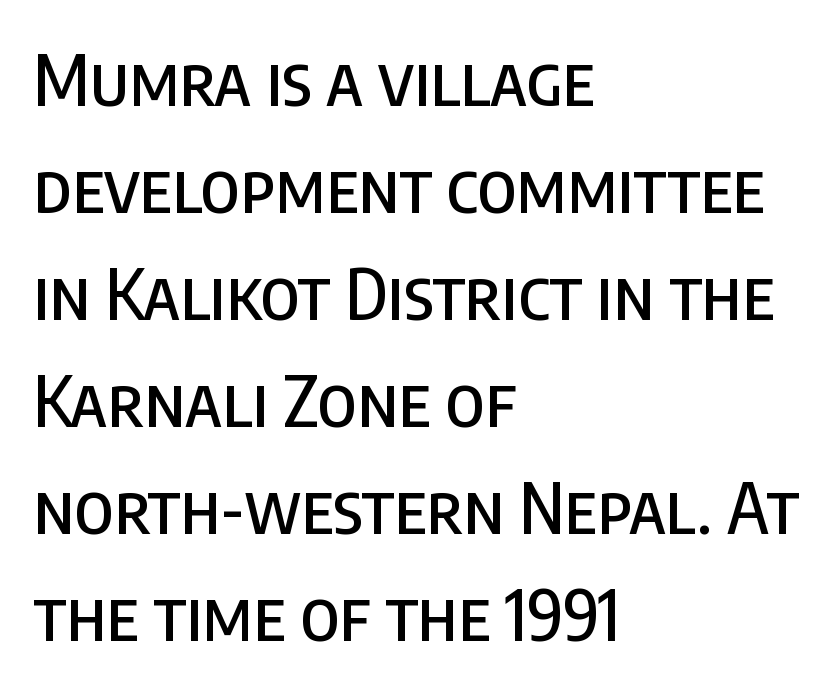
The image shows 70 px condensed sans-serif type, upright; set left-aligned, normal line spacing (1.53x), normal letter spacing, not underlined; low stroke contrast and a large x-height.
